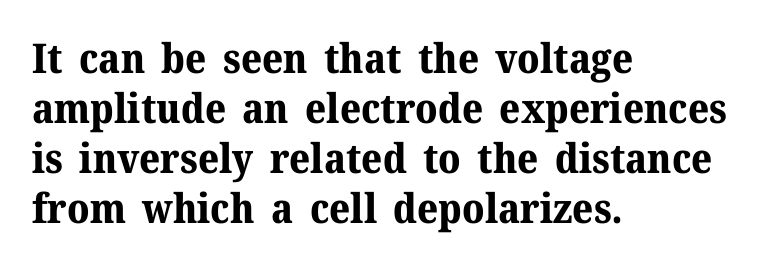
The image shows 41 px bold serif type, upright; set left-aligned, line spacing 1.22x, normal letter spacing, not underlined; medium stroke contrast and a medium x-height.
